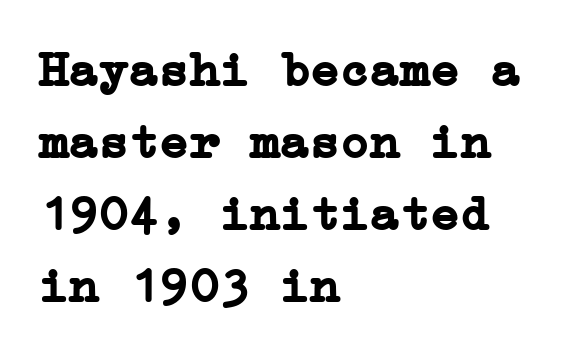
Q: Is the text bold? A: Yes.
Q: Is the text italic (slanted)? A: No, it is upright.
Q: Is the typeface a serif or a sans-serif typeface? A: Serif.
Q: Is the text underlined? A: No.
Q: How is the paragraph aligned? A: Left-aligned.
Q: Is the spacing between letters normal or unusually wide? A: Normal.
Q: Is the spacing between lines tight, normal or loose? A: Normal.
Q: Width (condensed, normal, or wide)? A: Normal.
Q: Stroke contrast? A: Low.
Q: x-height? A: Medium.
